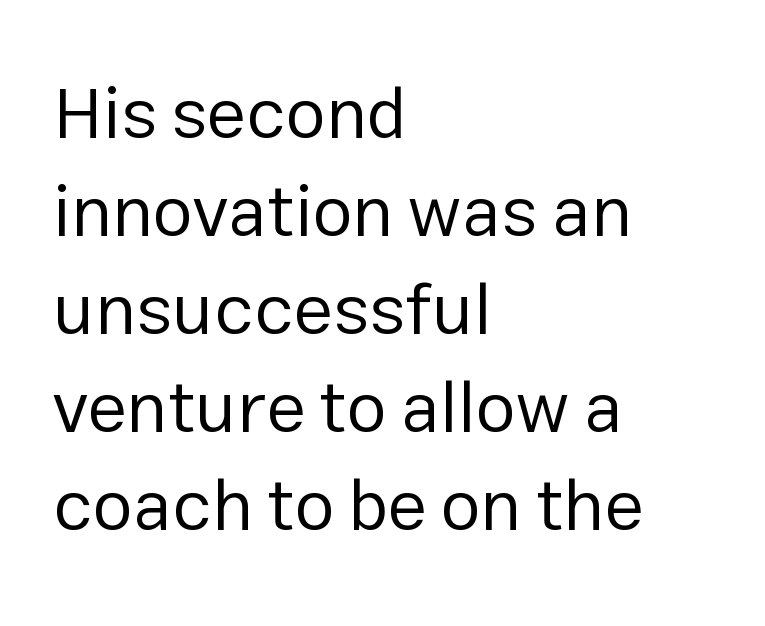
Q: Is the text bold? A: No.
Q: Is the text italic (slanted)? A: No, it is upright.
Q: Is the typeface a serif or a sans-serif typeface? A: Sans-serif.
Q: Is the text underlined? A: No.
Q: How is the paragraph aligned? A: Left-aligned.
Q: Is the spacing between letters normal or unusually wide? A: Normal.
Q: Is the spacing between lines tight, normal or loose? A: Normal.
Q: Width (condensed, normal, or wide)? A: Normal.
Q: Stroke contrast? A: Low.
Q: x-height? A: Medium.
Q: Monospaced? A: No.
